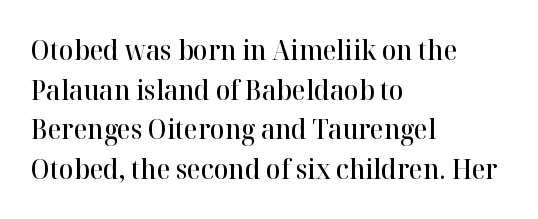
{"italic": "no", "bold": "semi", "underline": "no", "align": "left", "line_spacing": "normal", "line_spacing_ratio": 1.47, "letter_spacing": "normal", "letter_spacing_em": 0.0, "glyph_px": 27}
